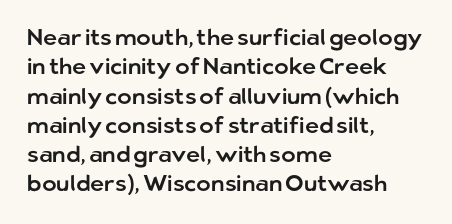
The image shows 22 px text type, upright; set left-aligned, normal line spacing (1.33x), normal letter spacing, not underlined.
